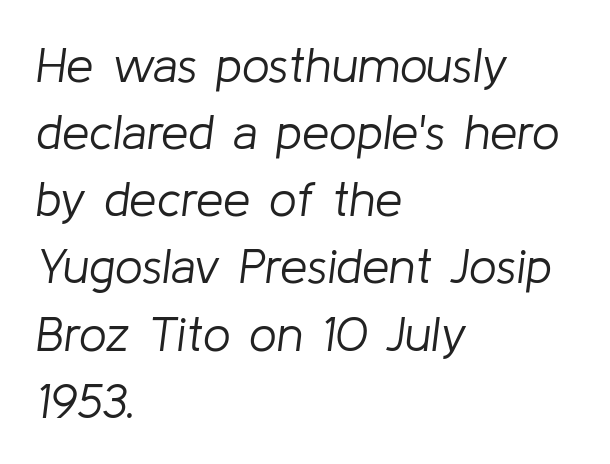
{"italic": "yes", "lean": "right", "slant_degrees": 8, "bold": "no", "weight": "light", "width": "normal", "stroke_contrast": "low", "x_height": "medium", "monospaced": "no", "underline": "no", "align": "left", "line_spacing": "normal", "line_spacing_ratio": 1.37, "letter_spacing": "normal", "letter_spacing_em": 0.0, "glyph_px": 49}
